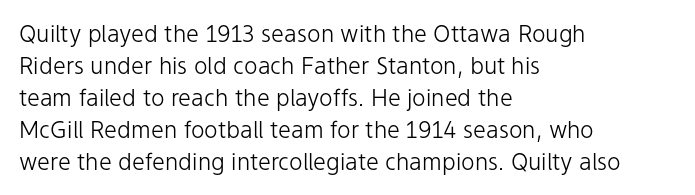
Q: Is the text bold? A: No.
Q: Is the text italic (slanted)? A: No, it is upright.
Q: Is the text underlined? A: No.
Q: How is the paragraph aligned? A: Left-aligned.
Q: Is the spacing between letters normal or unusually wide? A: Normal.
Q: Is the spacing between lines tight, normal or loose? A: Normal.
